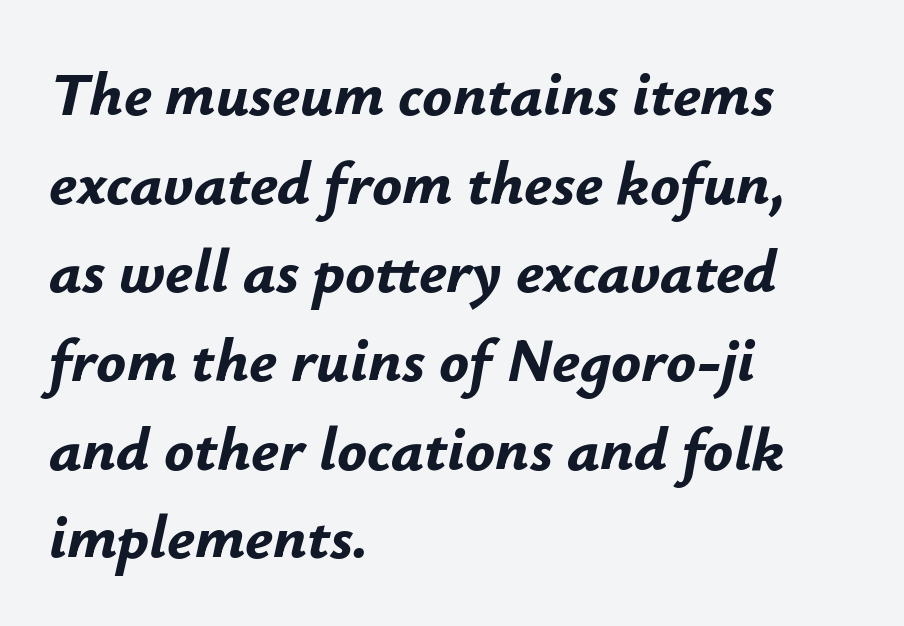
Underline: absent. Honestly, the row spacing looks completely unremarkable. Does the lettering tilt? It does — this is italic. The passage shown is typed in a proportional face where columns would drift. Is the block centered? No — it sits flush against the left margin.
